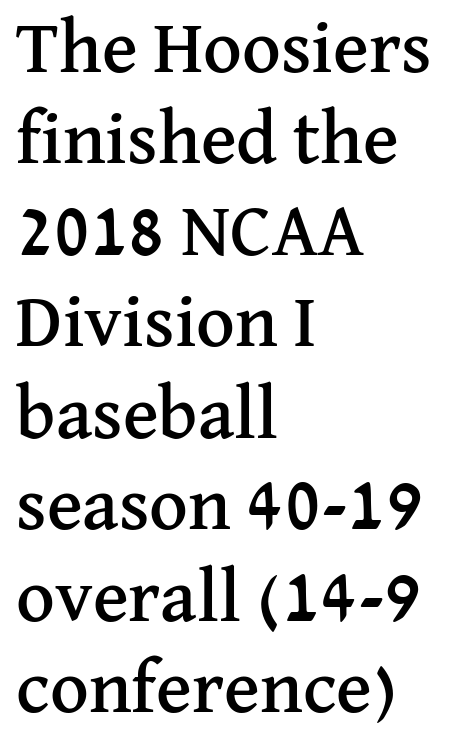
Q: Is the text italic (slanted)? A: No, it is upright.
Q: Is the typeface a serif or a sans-serif typeface? A: Serif.
Q: Is the text underlined? A: No.
Q: How is the paragraph aligned? A: Left-aligned.
Q: Is the spacing between letters normal or unusually wide? A: Normal.
Q: Width (condensed, normal, or wide)? A: Normal.
Q: Stroke contrast? A: Medium.
Q: x-height? A: Medium.
Q: Monospaced? A: No.
